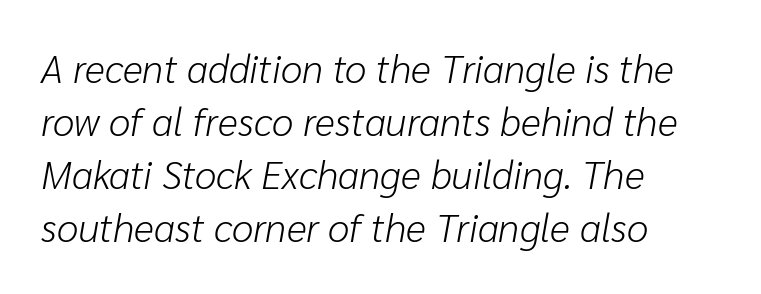
Q: Is the text bold? A: No.
Q: Is the text italic (slanted)? A: Yes, it leans right by about 10 degrees.
Q: Is the text underlined? A: No.
Q: How is the paragraph aligned? A: Left-aligned.
Q: Is the spacing between letters normal or unusually wide? A: Normal.
Q: Is the spacing between lines tight, normal or loose? A: Normal.
Q: Width (condensed, normal, or wide)? A: Normal.
Q: Stroke contrast? A: Low.
Q: x-height? A: Medium.
Q: Monospaced? A: No.
